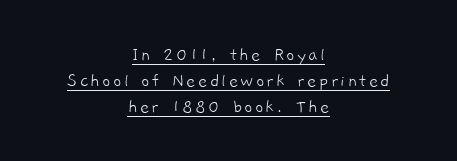
Q: Is the text bold? A: No.
Q: Is the text underlined? A: Yes.
Q: How is the paragraph aligned? A: Centered.
Q: Is the spacing between lines tight, normal or loose? A: Normal.
